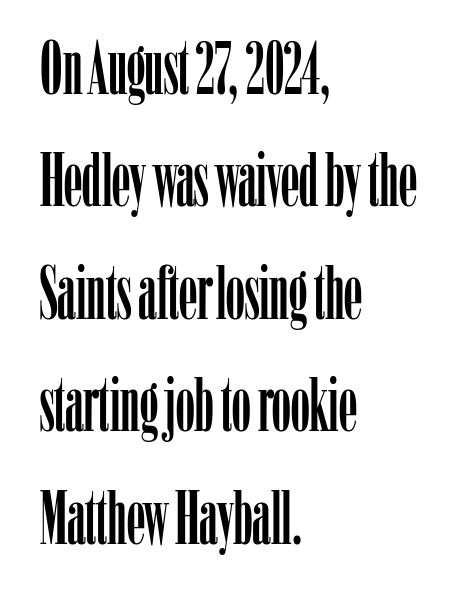
Q: Is the text italic (slanted)? A: No, it is upright.
Q: Is the typeface a serif or a sans-serif typeface? A: Serif.
Q: Is the text underlined? A: No.
Q: How is the paragraph aligned? A: Left-aligned.
Q: Is the spacing between letters normal or unusually wide? A: Normal.
Q: Is the spacing between lines tight, normal or loose? A: Normal.
Q: Width (condensed, normal, or wide)? A: Condensed.
Q: Stroke contrast? A: Low.
Q: x-height? A: Medium.
Q: Monospaced? A: No.
